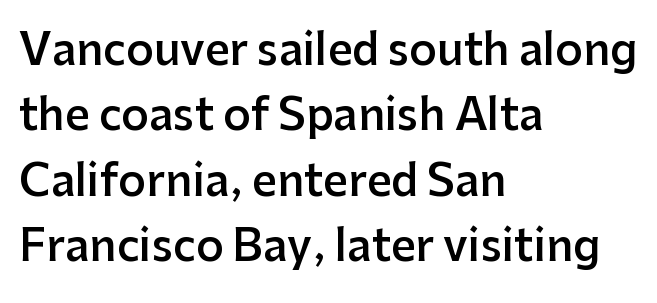
The rendering uses natural spacing where letterforms have individual widths. Nobody drew a line under any word here. Classification — sans serif. Tracking value appears to be zero — textbook default spacing. On the weight axis this lands at semibold, roughly 600. Which margin do the lines hug? The left one — the right edge is uneven.
